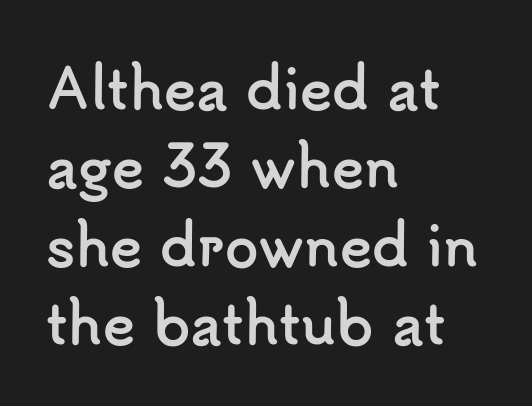
The image shows 54 px semibold sans-serif type, upright; set left-aligned, normal line spacing (1.45x), normal letter spacing, not underlined; low stroke contrast and a small x-height.
